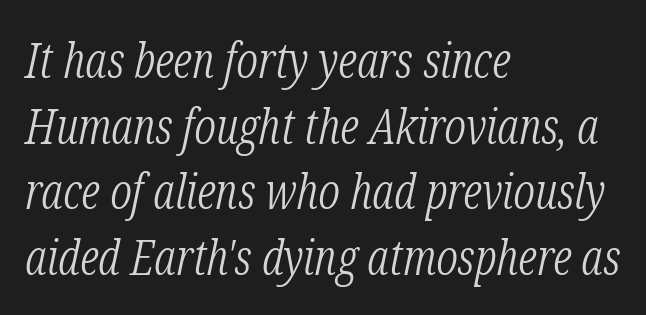
The image shows 49 px light, condensed serif type, italic (leaning right); set left-aligned, normal line spacing (1.34x), normal letter spacing, not underlined; low stroke contrast and a medium x-height.
